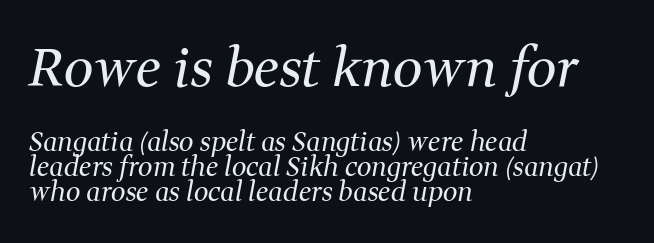
Q: Is the text bold? A: No.
Q: Is the text italic (slanted)? A: Yes, it leans right by about 11 degrees.
Q: Is the typeface a serif or a sans-serif typeface? A: Serif.
Q: Is the text underlined? A: No.
Q: How is the paragraph aligned? A: Left-aligned.
Q: Is the spacing between letters normal or unusually wide? A: Normal.
Q: Is the spacing between lines tight, normal or loose? A: Tight.
Q: Which block of text is set in a larger size, the first (top) or the second (bottom)? A: The first (top) one.
Q: Width (condensed, normal, or wide)? A: Normal.
Q: Stroke contrast? A: Medium.
Q: x-height? A: Medium.
Q: Monospaced? A: No.
